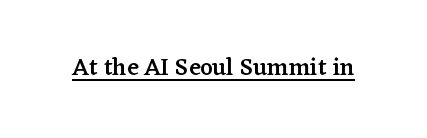
{"italic": "no", "bold": "semi", "underline": "yes", "letter_spacing": "normal", "letter_spacing_em": 0.0, "glyph_px": 24}
